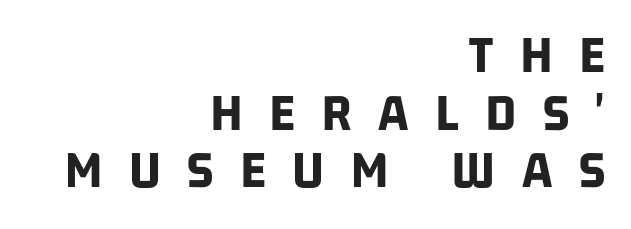
The image shows 55 px bold, condensed sans-serif type; set right-aligned, tight line spacing (1.05x), unusually wide letter spacing (+0.48 em), not underlined; low stroke contrast and a large x-height.
